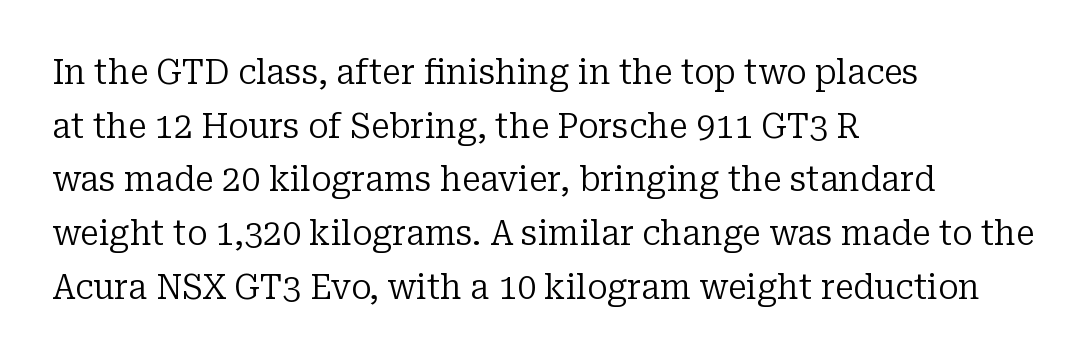
The image shows 34 px regular-weight serif type, upright; set left-aligned, normal line spacing (1.58x), normal letter spacing, not underlined; low stroke contrast and a medium x-height.
